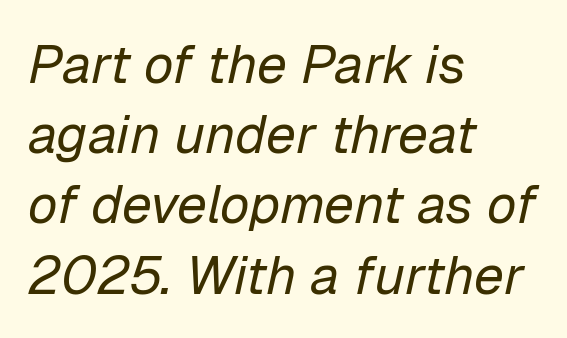
{"italic": "yes", "lean": "right", "slant_degrees": 12, "bold": "no", "weight": "regular", "width": "normal", "stroke_contrast": "low", "x_height": "medium", "monospaced": "no", "underline": "no", "align": "left", "line_spacing": "normal", "line_spacing_ratio": 1.3, "letter_spacing": "normal", "letter_spacing_em": 0.0, "glyph_px": 54}
